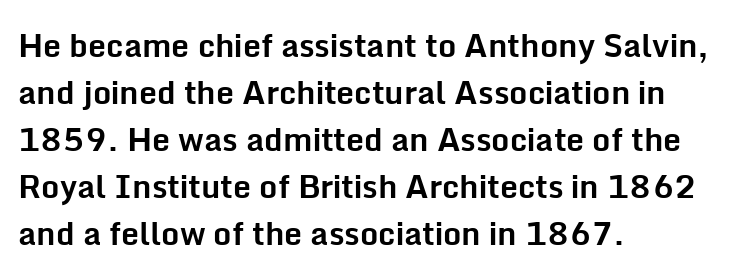
Q: Is the text bold? A: Yes.
Q: Is the text italic (slanted)? A: No, it is upright.
Q: Is the typeface a serif or a sans-serif typeface? A: Sans-serif.
Q: Is the text underlined? A: No.
Q: How is the paragraph aligned? A: Left-aligned.
Q: Is the spacing between letters normal or unusually wide? A: Normal.
Q: Is the spacing between lines tight, normal or loose? A: Normal.
Q: Width (condensed, normal, or wide)? A: Normal.
Q: Stroke contrast? A: Low.
Q: x-height? A: Medium.
Q: Monospaced? A: No.
